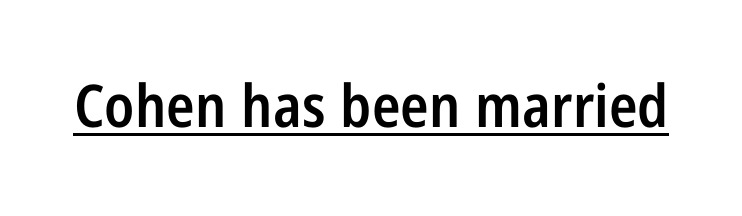
The image shows 59 px semibold, condensed sans-serif type, upright; set normal letter spacing, underlined; low stroke contrast and a medium x-height.
